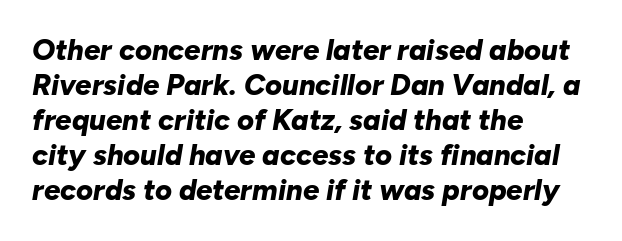
Q: Is the text bold? A: Yes.
Q: Is the text italic (slanted)? A: Yes, it leans right by about 10 degrees.
Q: Is the text underlined? A: No.
Q: How is the paragraph aligned? A: Left-aligned.
Q: Is the spacing between letters normal or unusually wide? A: Normal.
Q: Width (condensed, normal, or wide)? A: Normal.
Q: Stroke contrast? A: Low.
Q: x-height? A: Medium.
Q: Monospaced? A: No.
